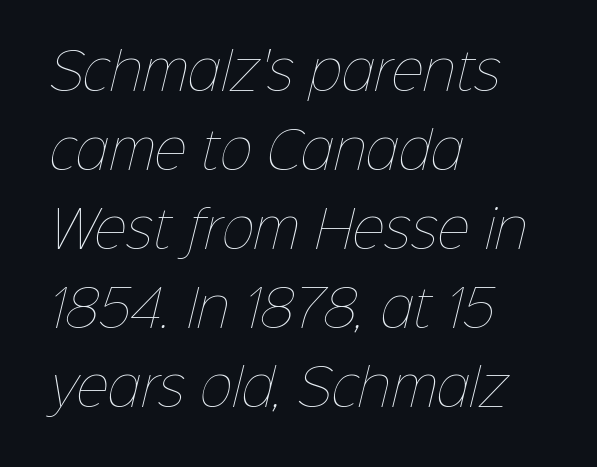
{"bold": "no", "weight": "thin", "width": "normal", "stroke_contrast": "low", "x_height": "medium", "monospaced": "no", "underline": "no", "align": "left", "line_spacing": "normal", "line_spacing_ratio": 1.58, "letter_spacing": "normal", "letter_spacing_em": 0.0, "glyph_px": 50}
